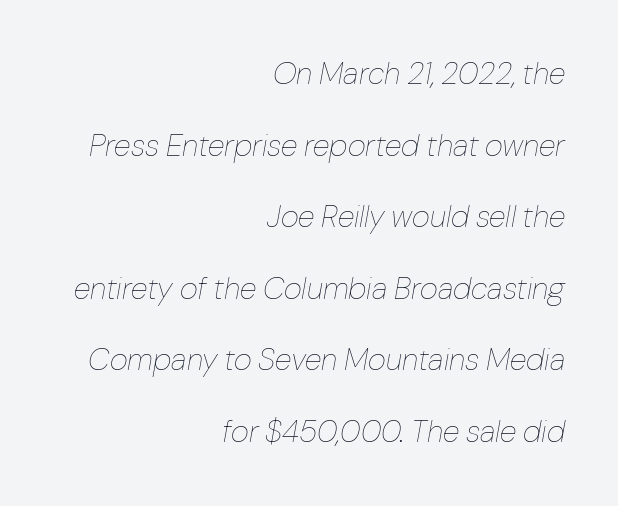
The specimen omits any rule beneath the text block's lines. The leading is generous, giving the passage an open texture. Does extra space separate the letters? No, they use regular spacing. Summary of weight: not heavy and not bold.
